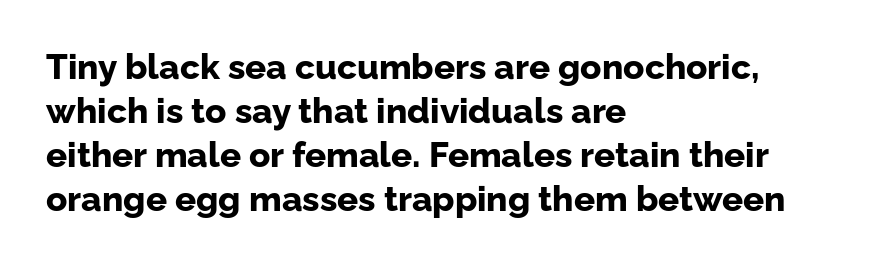
Q: Is the text bold? A: Yes.
Q: Is the text italic (slanted)? A: No, it is upright.
Q: Is the typeface a serif or a sans-serif typeface? A: Sans-serif.
Q: Is the text underlined? A: No.
Q: How is the paragraph aligned? A: Left-aligned.
Q: Is the spacing between letters normal or unusually wide? A: Normal.
Q: Is the spacing between lines tight, normal or loose? A: Normal.
Q: Width (condensed, normal, or wide)? A: Normal.
Q: Stroke contrast? A: Low.
Q: x-height? A: Medium.
Q: Monospaced? A: No.
